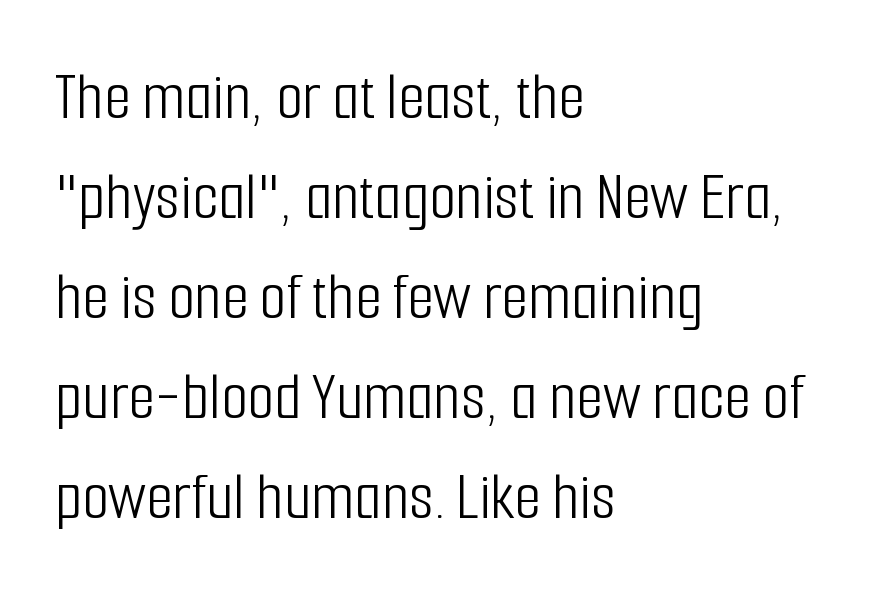
Q: Is the text bold? A: No.
Q: Is the text italic (slanted)? A: No, it is upright.
Q: Is the typeface a serif or a sans-serif typeface? A: Sans-serif.
Q: Is the text underlined? A: No.
Q: How is the paragraph aligned? A: Left-aligned.
Q: Is the spacing between letters normal or unusually wide? A: Normal.
Q: Is the spacing between lines tight, normal or loose? A: Normal.
Q: Width (condensed, normal, or wide)? A: Condensed.
Q: Stroke contrast? A: Low.
Q: x-height? A: Medium.
Q: Monospaced? A: No.
